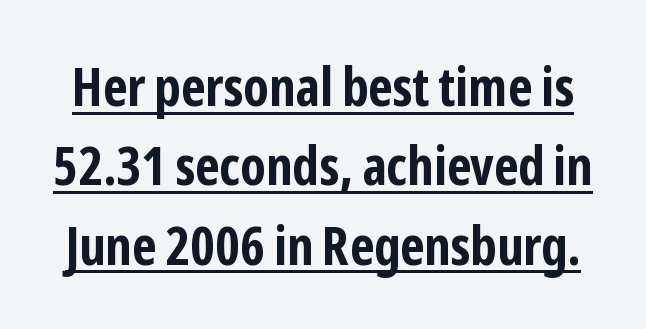
To sum up the face: it is a sans, with no serifs. Is there much room between lines? A standard amount, neither cramped nor airy. Is there an underline? Yes — a line sits under the letters. What stands out about the letter spacing? Nothing — it is the standard amount.
